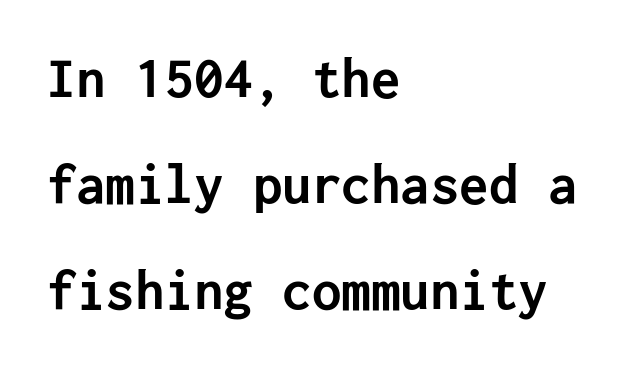
Casual observation: everything's shoved over to the left. The rendering shows plain stroke endings on the letterforms — a sans-serif design. No italicization has been applied; the sample stays upright. Students, this is bold: see how much ink each stroke carries.
